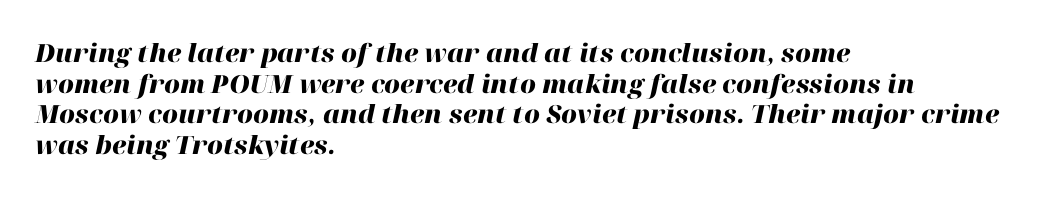
Q: Is the text bold? A: Yes.
Q: Is the text italic (slanted)? A: Yes, it leans right by about 12 degrees.
Q: Is the text underlined? A: No.
Q: How is the paragraph aligned? A: Left-aligned.
Q: Is the spacing between letters normal or unusually wide? A: Normal.
